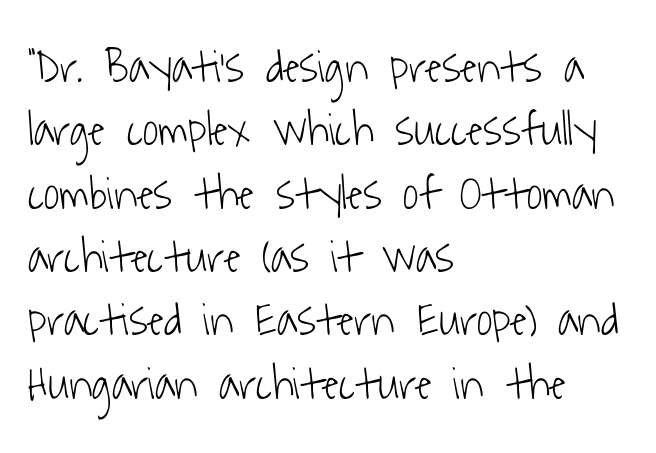
{"serif": "no", "bold": "no", "weight": "light", "width": "condensed", "stroke_contrast": "low", "x_height": "medium", "monospaced": "no", "underline": "no", "align": "left", "line_spacing": "normal", "line_spacing_ratio": 1.32, "letter_spacing": "normal", "letter_spacing_em": 0.0, "glyph_px": 48}
